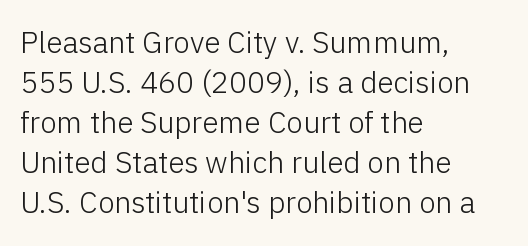
Q: Is the text bold? A: No.
Q: Is the text italic (slanted)? A: No, it is upright.
Q: Is the typeface a serif or a sans-serif typeface? A: Sans-serif.
Q: Is the text underlined? A: No.
Q: How is the paragraph aligned? A: Left-aligned.
Q: Is the spacing between letters normal or unusually wide? A: Normal.
Q: Is the spacing between lines tight, normal or loose? A: Normal.
Q: Width (condensed, normal, or wide)? A: Normal.
Q: Stroke contrast? A: Low.
Q: x-height? A: Medium.
Q: Monospaced? A: No.
